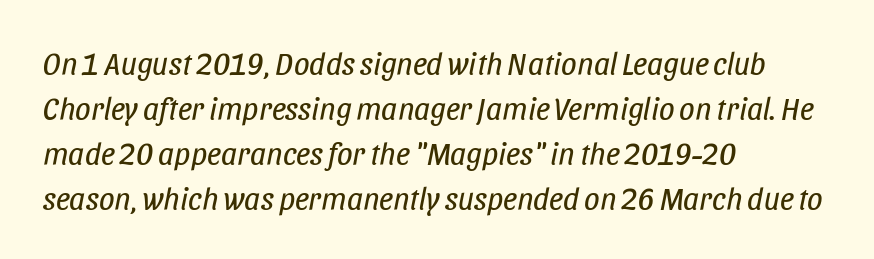
{"italic": "yes", "lean": "right", "slant_degrees": 11, "bold": "no", "weight": "regular", "width": "condensed", "stroke_contrast": "low", "x_height": "large", "monospaced": "no", "underline": "no", "align": "left", "line_spacing": "normal", "line_spacing_ratio": 1.45, "letter_spacing": "normal", "letter_spacing_em": 0.0, "glyph_px": 31}
